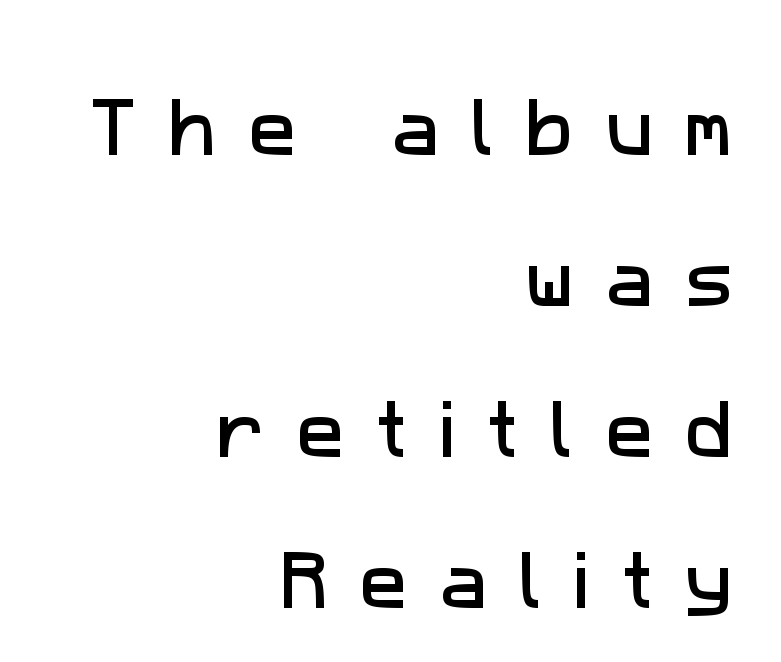
The image shows 64 px sans-serif type; set right-aligned, loose line spacing (2.36x), unusually wide letter spacing (+0.49 em), not underlined; low stroke contrast and a medium x-height.
